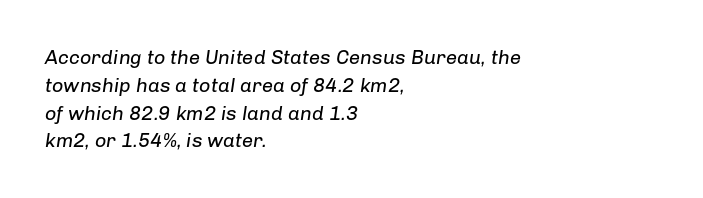
The face looks like a standard text weight, possibly lighter. The zone under the glyphs is completely vacant. The glyphs look as if they've been sheared to an angle. The line-height multiplier appears to be the usual default. Look at the tracking — it's just the regular setting, nothing added. The rendering anchors every line to the left-hand side.
